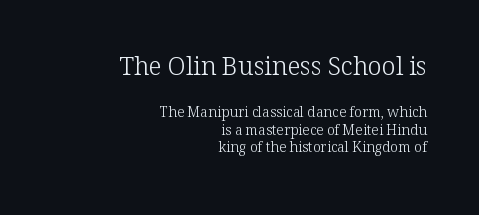
The image shows 25 px text type, upright; set right-aligned, normal line spacing (1.27x), normal letter spacing, not underlined; the first (top) block is 1.79x larger.
